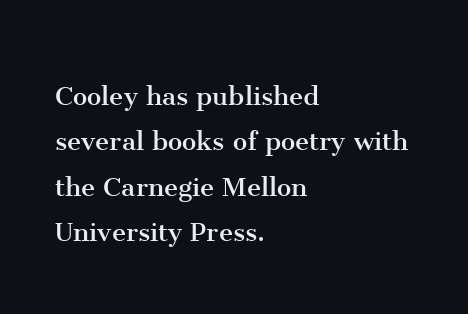
The letters advance in unequal steps, a hallmark of proportional type. Students, observe: this is what conventionally led text looks like. The designer went with a serif here, giving each stem small feet. Spacing between characters is what you'd get straight out of the box. Lines of text with bare space underneath.
